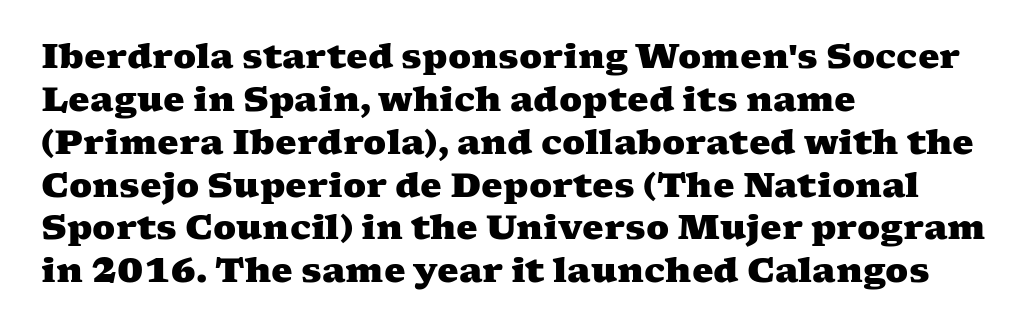
Varying glyph widths throughout — classic text-font behaviour. Characters follow at the spacing the type designer built in. Quick note: underline off. If you measured baseline to baseline, you'd find a middling distance. These lines stack with their left ends in a neat column.
